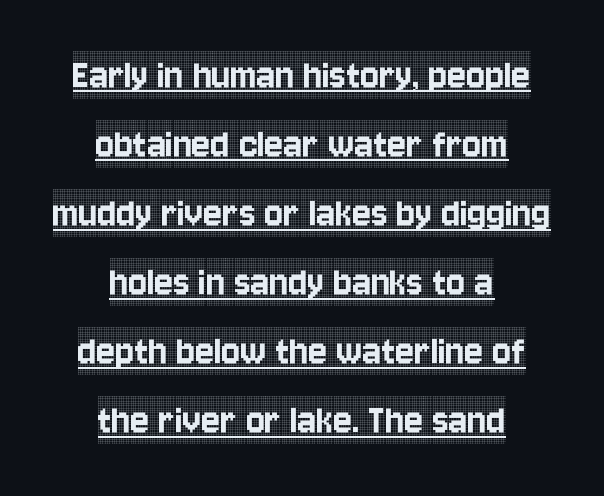
The image shows 44 px condensed serif type, upright; set centered, normal line spacing (1.57x), normal letter spacing, underlined; a large x-height.
